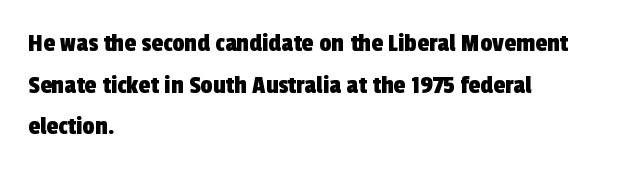
Q: Is the text underlined? A: No.
Q: How is the paragraph aligned? A: Left-aligned.
Q: Is the spacing between letters normal or unusually wide? A: Normal.
Q: Is the spacing between lines tight, normal or loose? A: Normal.
